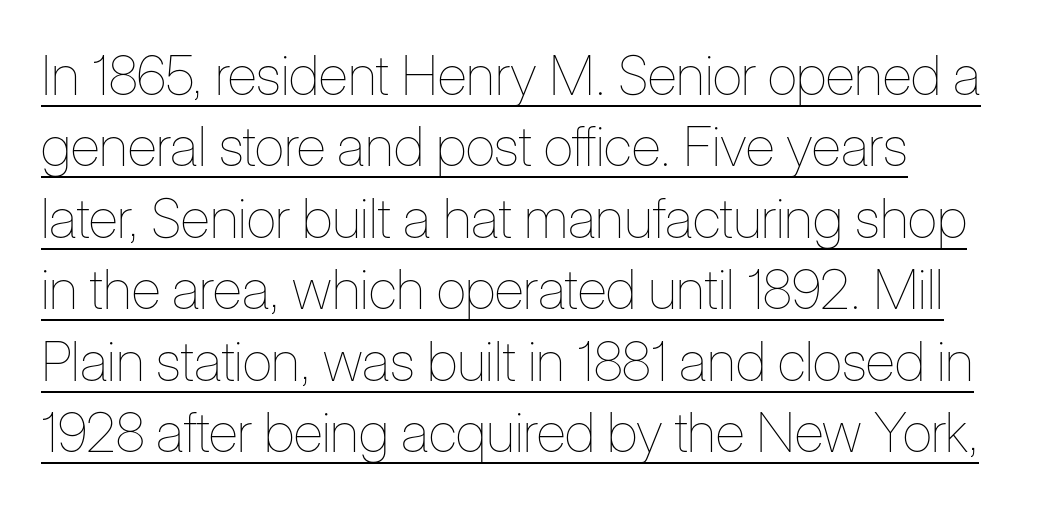
The passage shown is typed in a proportional face where columns would drift. The rendered words wear a rule along their underside. The gaps between neighbouring characters are ordinary and unremarkable. How would I describe the line gaps? Plain and ordinary.
